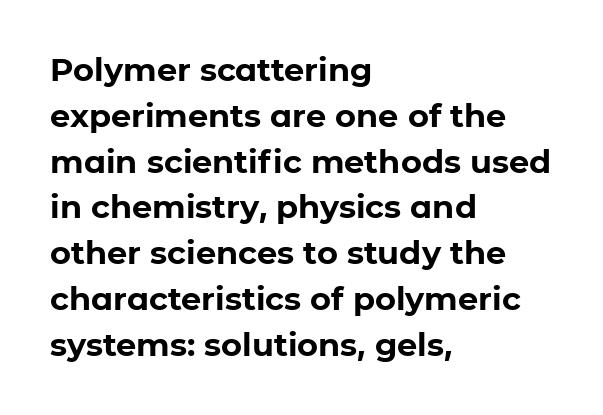
{"serif": "no", "italic": "no", "bold": "yes", "weight": "bold", "width": "normal", "stroke_contrast": "low", "x_height": "medium", "monospaced": "no", "underline": "no", "align": "left", "line_spacing": "normal", "line_spacing_ratio": 1.43, "letter_spacing": "normal", "letter_spacing_em": 0.0, "glyph_px": 32}
